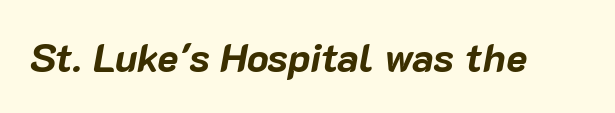
The image shows 40 px bold type, italic (leaning right); set normal letter spacing, not underlined; low stroke contrast and a medium x-height.
